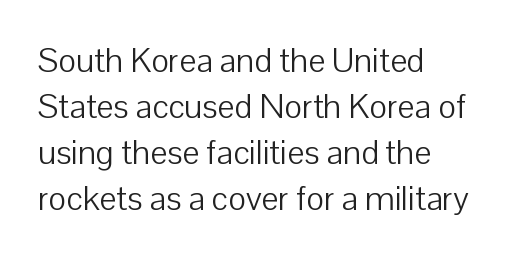
This sample is left-justified, so line endings fall wherever the words run out. Students, observe: this is what conventionally led text looks like. Bold? No — there's no thickening of the strokes. Beneath every word, the page is bare. You can tell it's not italic because the verticals are truly vertical. Tracking value appears to be zero — textbook default spacing.
